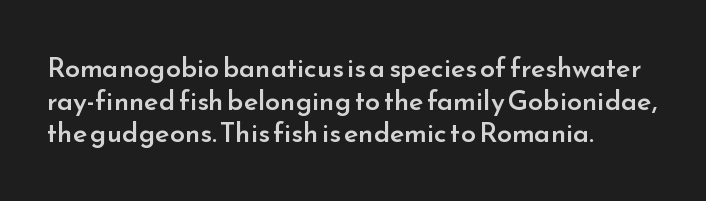
The image shows 27 px text type, upright; set left-aligned, line spacing 1.21x, normal letter spacing, not underlined.
